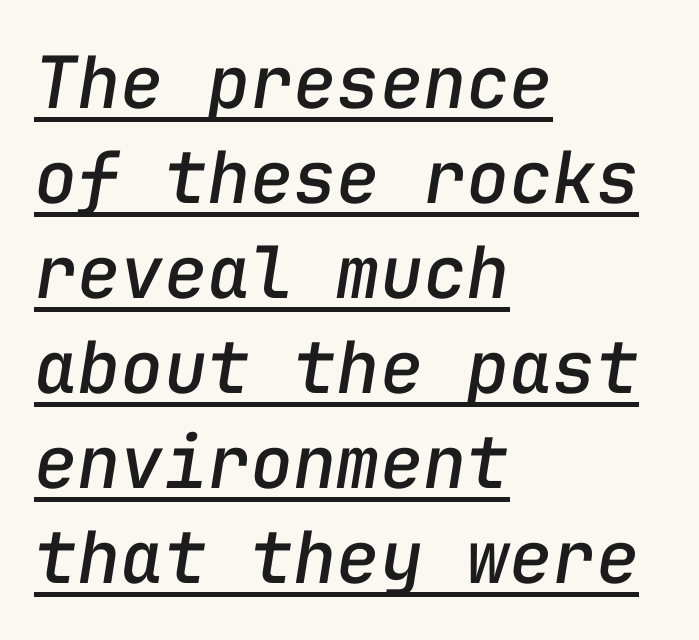
Descenders here cross a horizontal rule under the line. Which margin do the lines hug? The left one — the right edge is uneven. Letter spacing: default. Whoever set this chose a conventional vertical rhythm.
